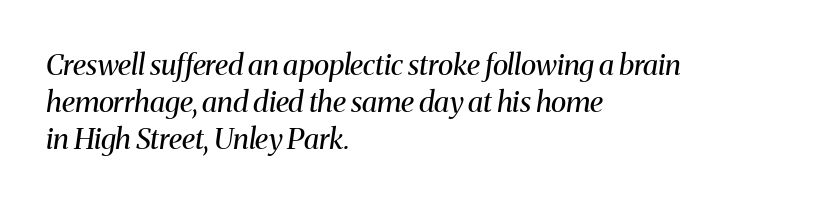
Nobody drew a line under any word here. The characters are drawn with everyday or finer stroke widths. There's an unmistakable incline to the writing here. Observe the serifs anchoring each vertical stroke in this sample. These lines keep a tight, regular rhythm from letter to letter.
